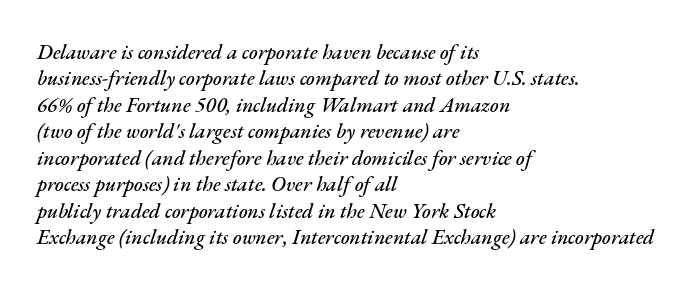
Where is the straight margin? On the left. Regarding leading, the lines here are spaced in the standard way. Nothing unusual about the tracking: characters are spaced as the font intends. Tall strokes in this sample are angled rather than plumb. A bare baseline throughout the passage.
